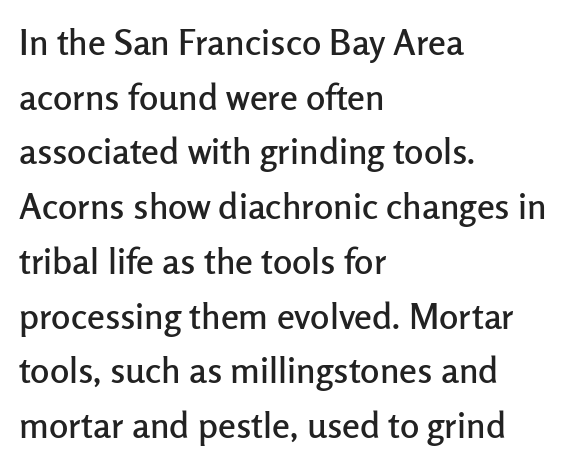
Q: Is the text italic (slanted)? A: No, it is upright.
Q: Is the typeface a serif or a sans-serif typeface? A: Sans-serif.
Q: Is the text underlined? A: No.
Q: How is the paragraph aligned? A: Left-aligned.
Q: Is the spacing between letters normal or unusually wide? A: Normal.
Q: Is the spacing between lines tight, normal or loose? A: Normal.
Q: Width (condensed, normal, or wide)? A: Normal.
Q: Stroke contrast? A: Low.
Q: x-height? A: Medium.
Q: Monospaced? A: No.
